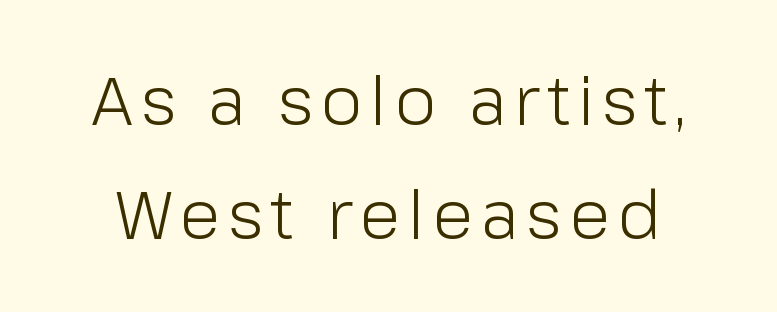
The letters carry no serifs — their stems end cleanly without finishing strokes. A roman cut, with each character standing at attention. A quiet, ordinary-to-light weight characterises the typeface. In terms of leading, this rendering sits right in the middle. Only glyphs here, with clear space below each row.
